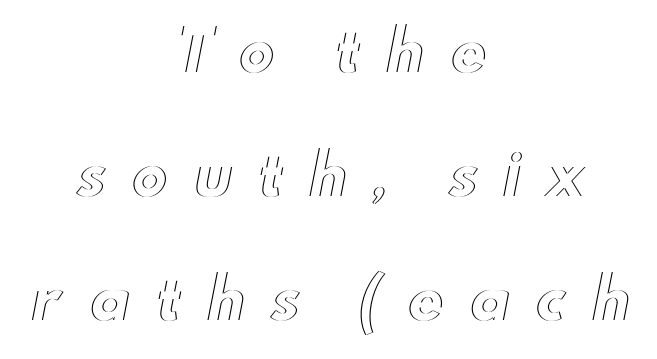
The image shows 56 px wide type; set centered, loose line spacing (2.21x), unusually wide letter spacing (+0.44 em), not underlined; a small x-height.
